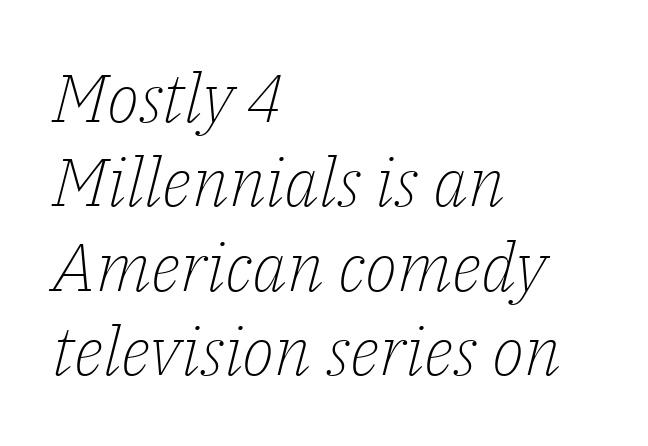
The image shows 68 px light serif type, italic (leaning right); set left-aligned, line spacing 1.24x, normal letter spacing, not underlined; low stroke contrast and a medium x-height.
